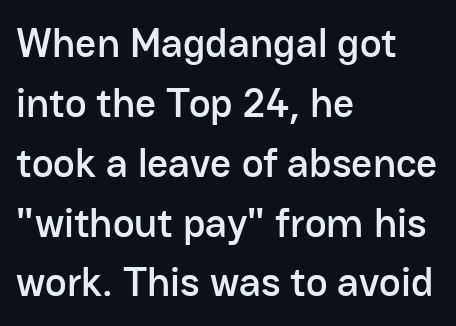
Q: Is the text italic (slanted)? A: No, it is upright.
Q: Is the typeface a serif or a sans-serif typeface? A: Sans-serif.
Q: Is the text underlined? A: No.
Q: How is the paragraph aligned? A: Left-aligned.
Q: Is the spacing between letters normal or unusually wide? A: Normal.
Q: Is the spacing between lines tight, normal or loose? A: Normal.
Q: Width (condensed, normal, or wide)? A: Normal.
Q: Stroke contrast? A: Low.
Q: x-height? A: Medium.
Q: Monospaced? A: No.
